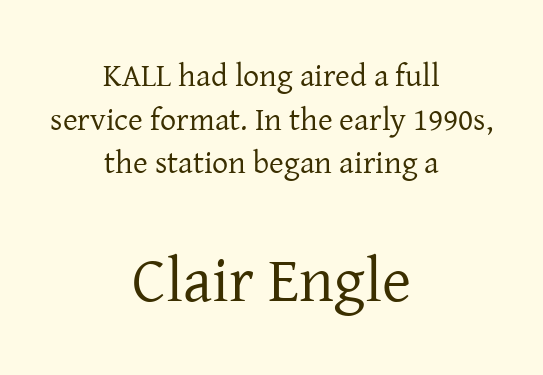
The image shows 63 px regular-weight serif type, upright; set centered, normal line spacing (1.36x), normal letter spacing, not underlined; the second (bottom) block is 1.97x larger; low stroke contrast and a medium x-height.
